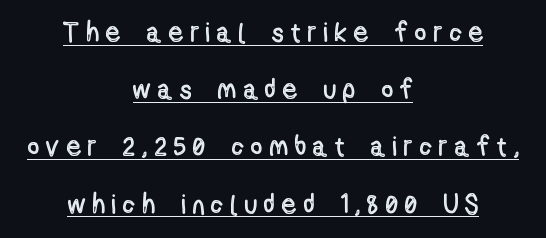
Q: Is the text italic (slanted)? A: No, it is upright.
Q: Is the text underlined? A: Yes.
Q: How is the paragraph aligned? A: Centered.
Q: Is the spacing between letters normal or unusually wide? A: Unusually wide.
Q: Is the spacing between lines tight, normal or loose? A: Loose.
